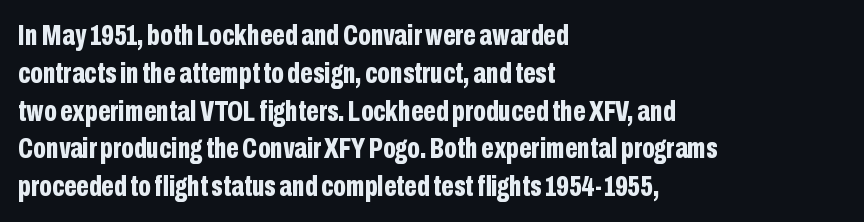
Q: Is the text bold? A: Yes.
Q: Is the text italic (slanted)? A: No, it is upright.
Q: Is the typeface a serif or a sans-serif typeface? A: Sans-serif.
Q: Is the text underlined? A: No.
Q: How is the paragraph aligned? A: Left-aligned.
Q: Is the spacing between letters normal or unusually wide? A: Normal.
Q: Is the spacing between lines tight, normal or loose? A: Normal.
Q: Width (condensed, normal, or wide)? A: Condensed.
Q: Stroke contrast? A: Low.
Q: x-height? A: Medium.
Q: Monospaced? A: No.
